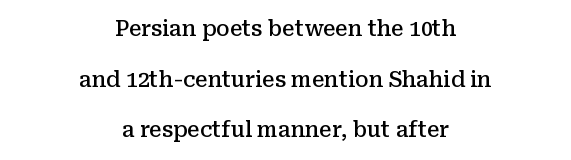
Descender tails drop into unmarked territory. Semibold letterforms, between regular and bold. Vertical spacing — loose. The whitespace from short lines is split evenly between both sides. In terms of letterspacing, this is plain default setting. Posture: straight, roman, zero tilt.
